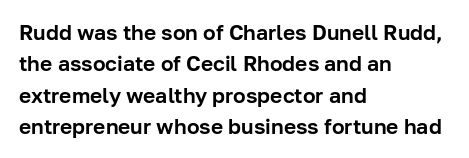
Q: Is the text italic (slanted)? A: No, it is upright.
Q: Is the text underlined? A: No.
Q: How is the paragraph aligned? A: Left-aligned.
Q: Is the spacing between letters normal or unusually wide? A: Normal.
Q: Is the spacing between lines tight, normal or loose? A: Normal.
